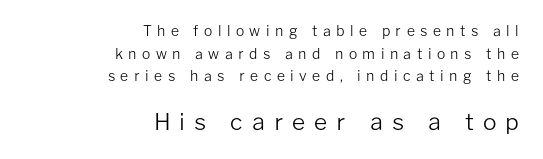
Q: Is the text bold? A: No.
Q: Is the text italic (slanted)? A: No, it is upright.
Q: Is the text underlined? A: No.
Q: How is the paragraph aligned? A: Right-aligned.
Q: Is the spacing between letters normal or unusually wide? A: Unusually wide.
Q: Is the spacing between lines tight, normal or loose? A: Normal.
Q: Which block of text is set in a larger size, the first (top) or the second (bottom)? A: The second (bottom) one.
